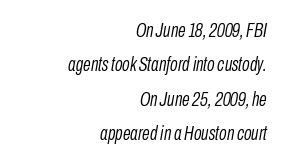
The image shows 20 px text type, italic (leaning right); set right-aligned, line spacing 1.72x, normal letter spacing, not underlined.
